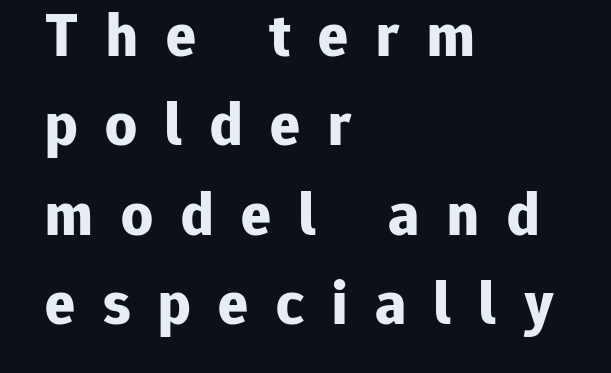
Here the designer chose a conventional face with non-uniform glyph widths. The area under the type is left untouched. Substantial extra tracking has been applied to these lines. The rendering anchors every line to the left-hand side. The font is running at its bold setting.
